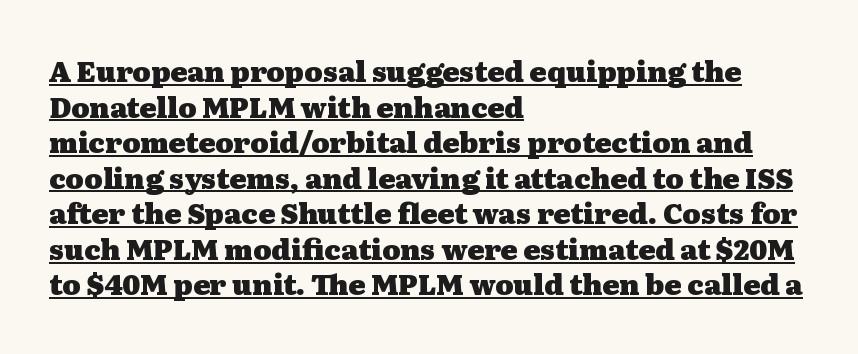
{"serif": "yes", "italic": "no", "bold": "yes", "weight": "heavy", "width": "wide", "stroke_contrast": "medium", "x_height": "medium", "monospaced": "no", "underline": "yes", "align": "left", "line_spacing": "normal", "line_spacing_ratio": 1.27, "letter_spacing": "normal", "letter_spacing_em": 0.0, "glyph_px": 28}
